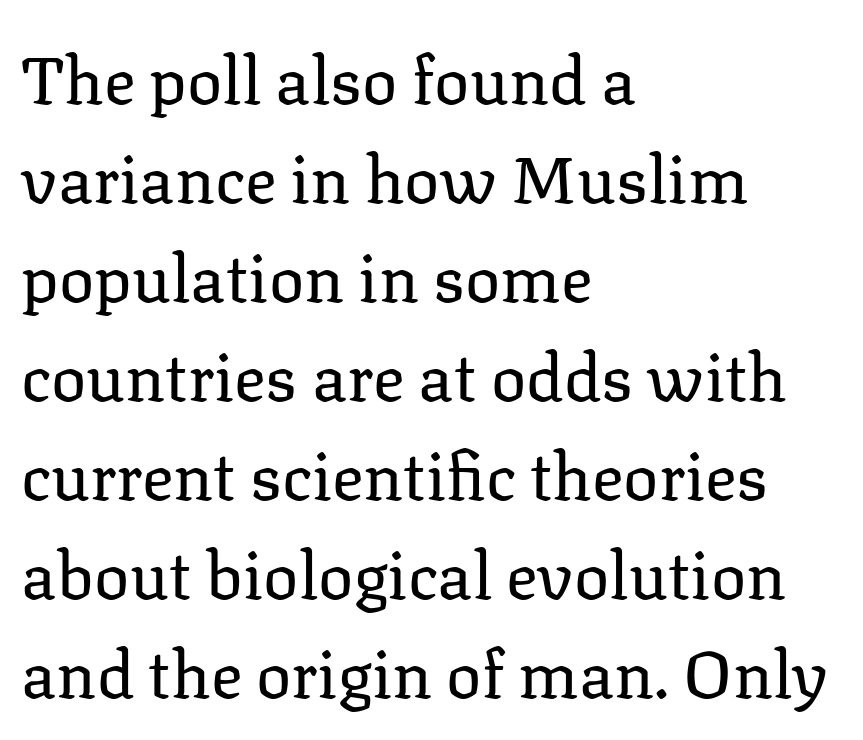
The image shows 66 px regular-weight serif type, upright; set left-aligned, normal line spacing (1.5x), normal letter spacing, not underlined; low stroke contrast and a medium x-height.
